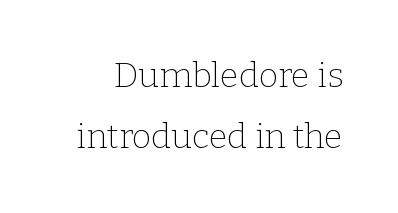
The image shows 34 px thin serif type, upright; set line spacing 1.79x, normal letter spacing, not underlined; low stroke contrast and a medium x-height.
